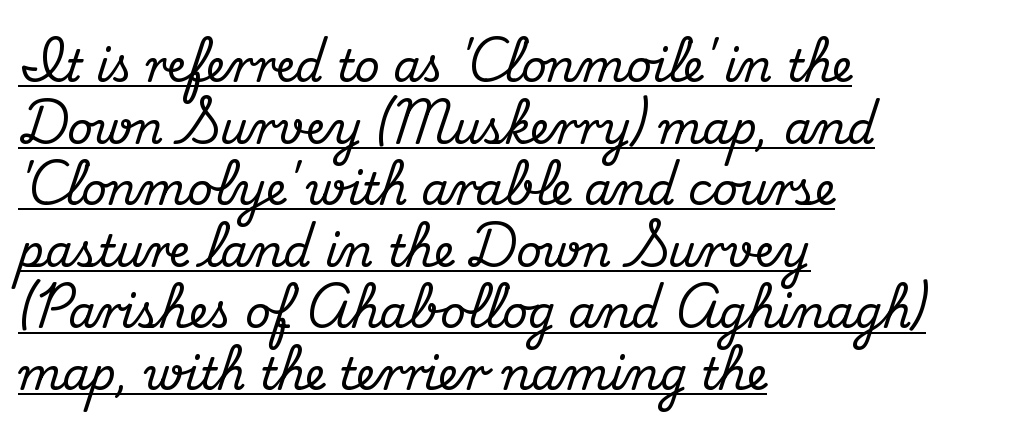
{"serif": "yes", "width": "normal", "stroke_contrast": "medium", "x_height": "small", "monospaced": "no", "underline": "yes", "align": "left", "line_spacing": "normal", "line_spacing_ratio": 1.4, "letter_spacing": "normal", "letter_spacing_em": 0.0, "glyph_px": 44}
